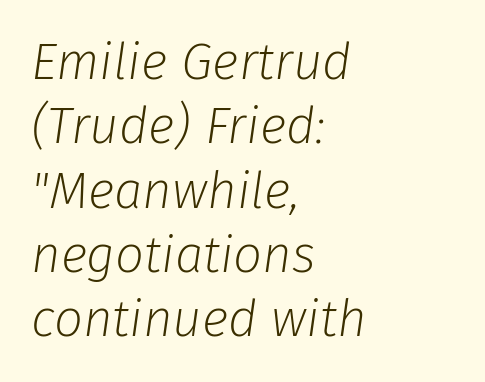
The image shows 51 px light type, italic (leaning right); set left-aligned, normal line spacing (1.26x), normal letter spacing, not underlined; low stroke contrast and a medium x-height.
